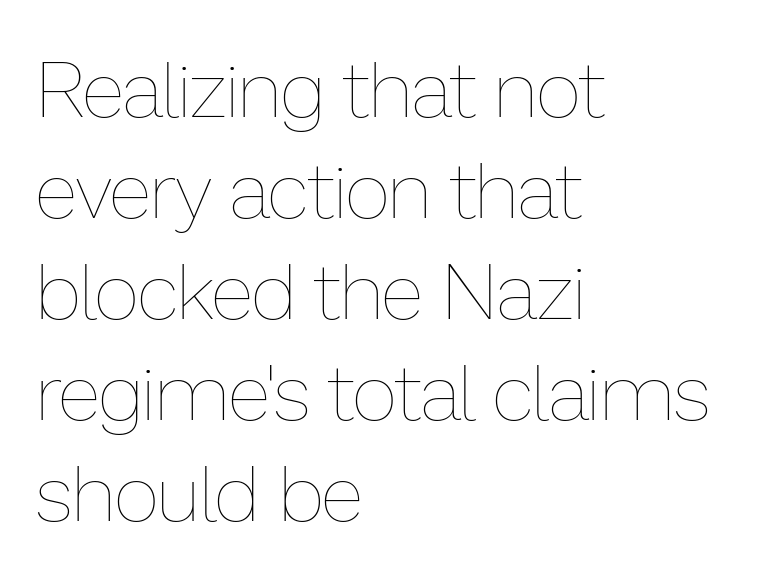
Q: Is the text bold? A: No.
Q: Is the text italic (slanted)? A: No, it is upright.
Q: Is the text underlined? A: No.
Q: How is the paragraph aligned? A: Left-aligned.
Q: Is the spacing between letters normal or unusually wide? A: Normal.
Q: Is the spacing between lines tight, normal or loose? A: Normal.
Q: Width (condensed, normal, or wide)? A: Normal.
Q: Stroke contrast? A: Low.
Q: x-height? A: Medium.
Q: Monospaced? A: No.
